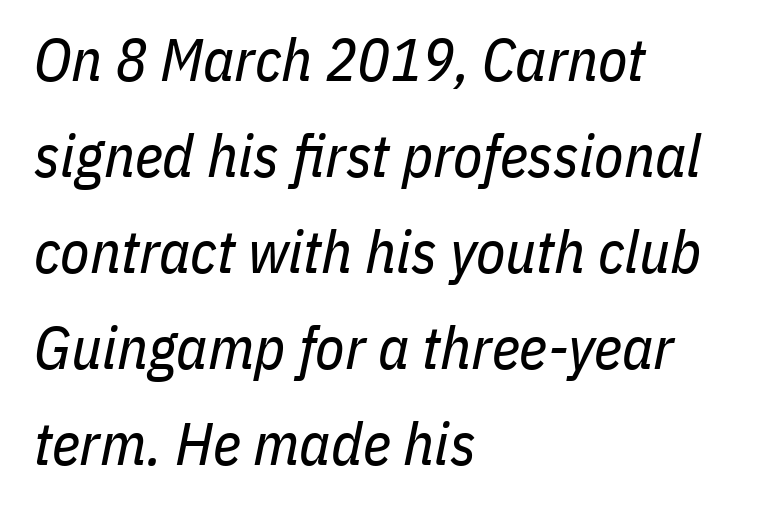
{"italic": "yes", "lean": "right", "slant_degrees": 11, "bold": "no", "weight": "regular", "width": "condensed", "stroke_contrast": "low", "x_height": "medium", "monospaced": "no", "underline": "no", "align": "left", "line_spacing": "normal", "line_spacing_ratio": 1.6, "letter_spacing": "normal", "letter_spacing_em": 0.0, "glyph_px": 60}
